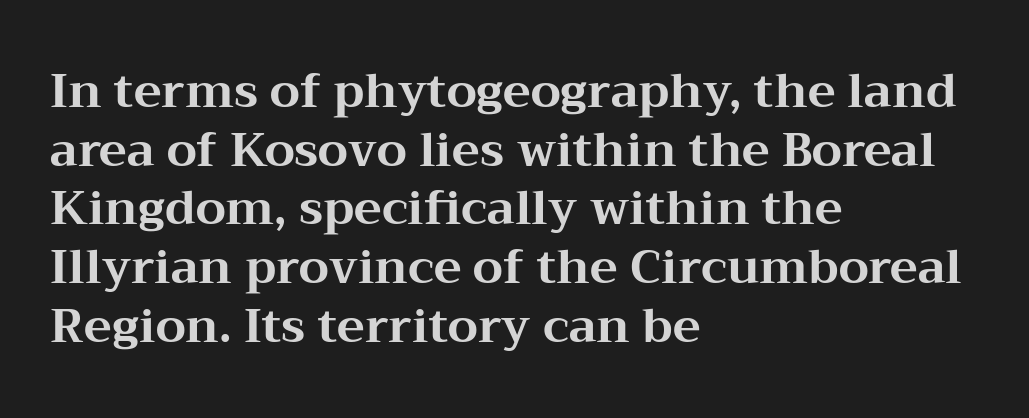
{"serif": "yes", "italic": "no", "bold": "yes", "weight": "bold", "width": "wide", "stroke_contrast": "medium", "x_height": "medium", "monospaced": "no", "underline": "no", "align": "left", "line_spacing": "normal", "line_spacing_ratio": 1.25, "letter_spacing": "normal", "letter_spacing_em": 0.0, "glyph_px": 47}
